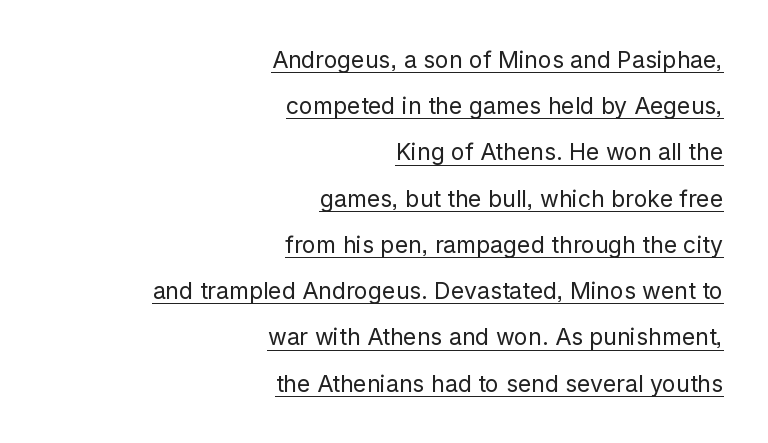
Q: Is the text bold? A: No.
Q: Is the text italic (slanted)? A: No, it is upright.
Q: Is the text underlined? A: Yes.
Q: How is the paragraph aligned? A: Right-aligned.
Q: Is the spacing between letters normal or unusually wide? A: Normal.
Q: Is the spacing between lines tight, normal or loose? A: Loose.
